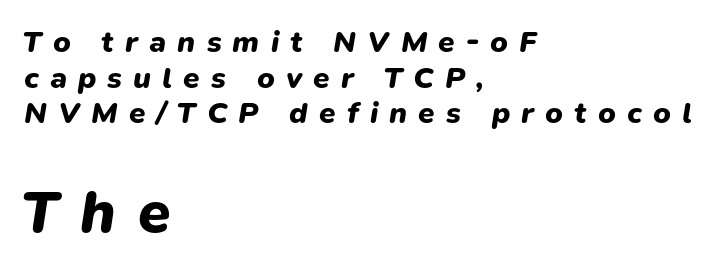
{"italic": "yes", "lean": "right", "slant_degrees": 9, "bold": "yes", "weight": "heavy", "width": "normal", "stroke_contrast": "low", "x_height": "medium", "monospaced": "no", "underline": "no", "align": "left", "line_spacing_ratio": 1.19, "letter_spacing": "wide", "letter_spacing_em": 0.37, "larger_block": "second", "size_ratio": 1.97, "glyph_px": 59}
